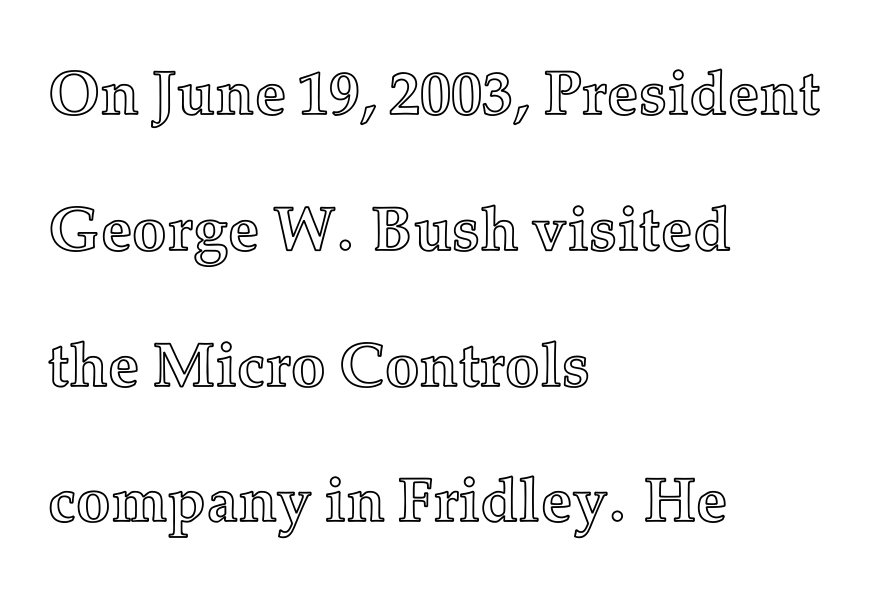
Left-aligned paragraph, ragged on the right. Clear beneath every line of the passage. These lines keep a tight, regular rhythm from letter to letter. This sample trades compactness for vertical openness between lines. Character widths vary here, with narrow letters taking less room than wide ones.
